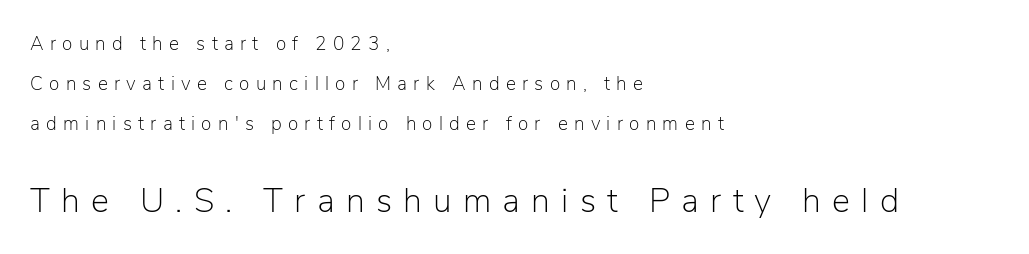
Q: Is the text bold? A: No.
Q: Is the text italic (slanted)? A: No, it is upright.
Q: Is the typeface a serif or a sans-serif typeface? A: Sans-serif.
Q: Is the text underlined? A: No.
Q: How is the paragraph aligned? A: Left-aligned.
Q: Is the spacing between letters normal or unusually wide? A: Unusually wide.
Q: Is the spacing between lines tight, normal or loose? A: Loose.
Q: Which block of text is set in a larger size, the first (top) or the second (bottom)? A: The second (bottom) one.
Q: Width (condensed, normal, or wide)? A: Normal.
Q: Stroke contrast? A: Low.
Q: x-height? A: Medium.
Q: Monospaced? A: No.
